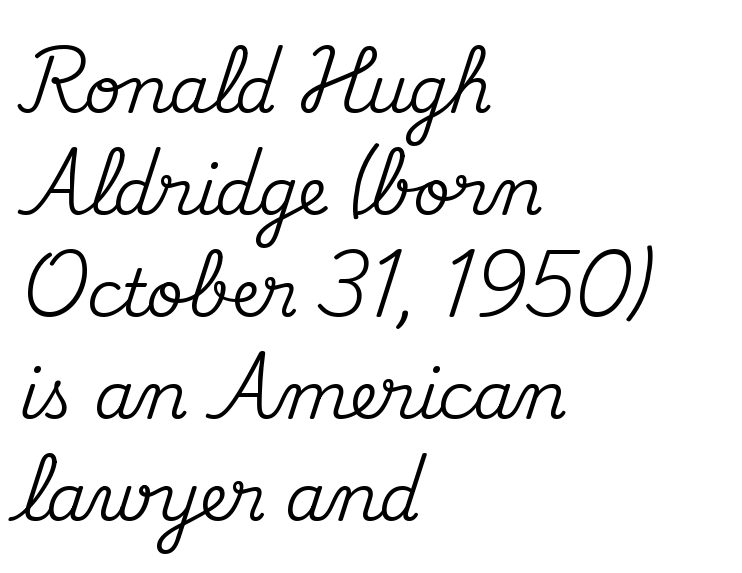
The image shows 65 px serif type; set left-aligned, normal line spacing (1.57x), normal letter spacing, not underlined; medium stroke contrast and a small x-height.
